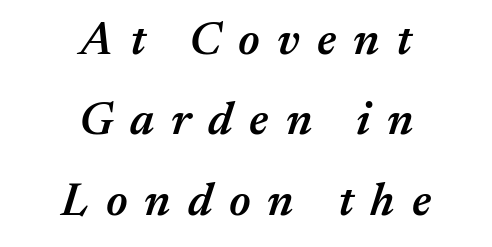
{"italic": "yes", "lean": "right", "slant_degrees": 17, "bold": "semi", "weight": "semibold", "width": "normal", "stroke_contrast": "medium", "x_height": "medium", "monospaced": "no", "underline": "no", "align": "center", "line_spacing_ratio": 1.71, "letter_spacing": "wide", "letter_spacing_em": 0.36, "glyph_px": 47}
